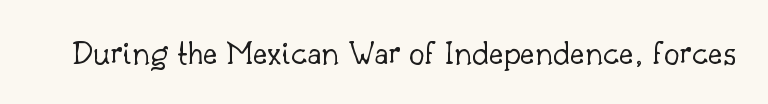
{"italic": "no", "bold": "no", "weight": "light", "width": "normal", "stroke_contrast": "low", "x_height": "small", "monospaced": "no", "underline": "no", "letter_spacing": "normal", "letter_spacing_em": 0.0, "glyph_px": 35}
